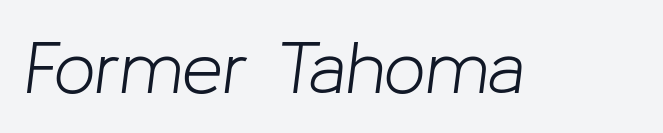
{"italic": "yes", "lean": "right", "slant_degrees": 8, "bold": "no", "weight": "light", "width": "normal", "stroke_contrast": "low", "x_height": "medium", "monospaced": "no", "underline": "no", "letter_spacing": "normal", "letter_spacing_em": 0.0, "glyph_px": 73}
